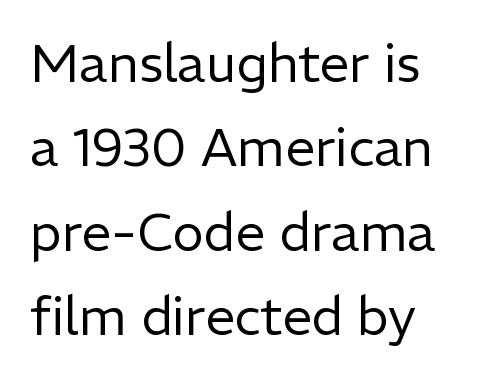
The image shows 53 px regular-weight sans-serif type, upright; set normal line spacing (1.59x), normal letter spacing, not underlined; low stroke contrast and a medium x-height.
